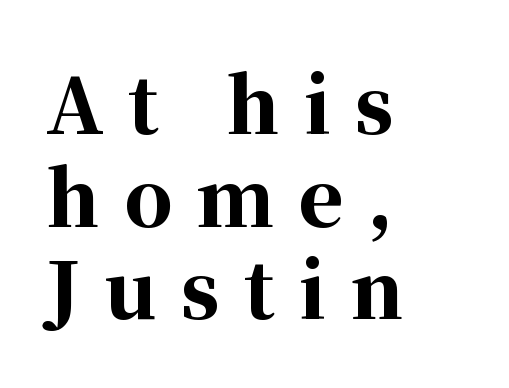
{"serif": "yes", "italic": "no", "bold": "yes", "weight": "bold", "width": "normal", "stroke_contrast": "high", "x_height": "medium", "monospaced": "no", "underline": "no", "align": "left", "line_spacing_ratio": 1.22, "letter_spacing": "wide", "letter_spacing_em": 0.32, "glyph_px": 76}
